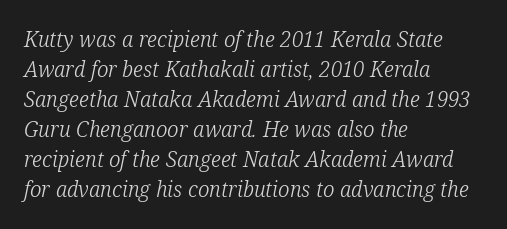
Q: Is the text bold? A: No.
Q: Is the text italic (slanted)? A: Yes, it leans right by about 12 degrees.
Q: Is the text underlined? A: No.
Q: How is the paragraph aligned? A: Left-aligned.
Q: Is the spacing between letters normal or unusually wide? A: Normal.
Q: Is the spacing between lines tight, normal or loose? A: Normal.
